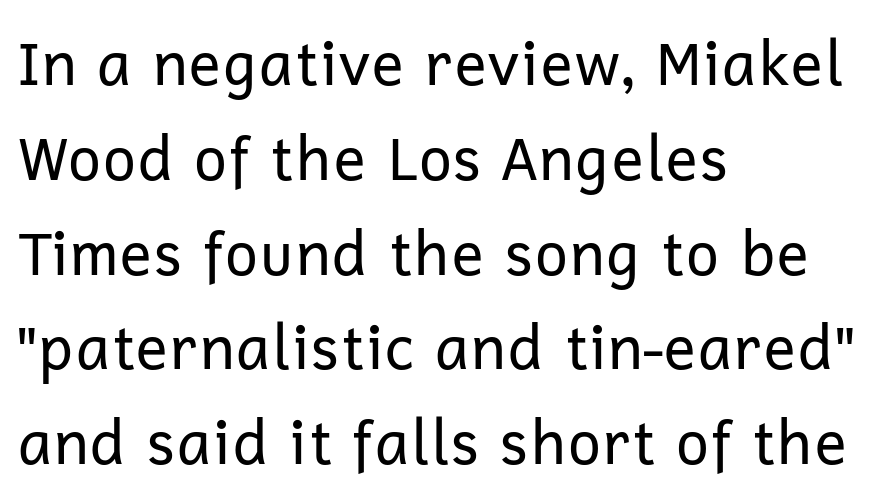
The image shows 60 px regular-weight sans-serif type, upright; set left-aligned, normal line spacing (1.58x), normal letter spacing, not underlined; low stroke contrast and a medium x-height.
